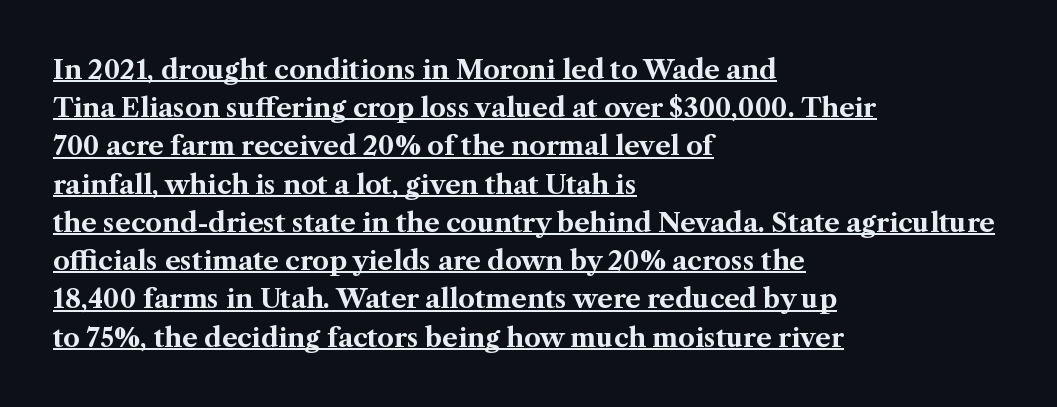
In CSS terms this would be text-align: left. The rendering uses a moderate line-height, typical for paragraphs. Standard letterfit; no display-style spreading of the glyphs. Strong, thick strokes mark this as bold type. The letters stand straight up with perfectly vertical stems.
